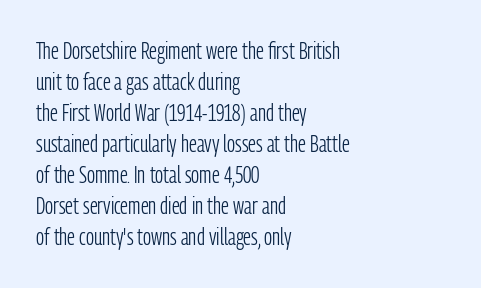
The image shows 23 px text type, upright; set left-aligned, normal line spacing (1.35x), normal letter spacing, not underlined.
